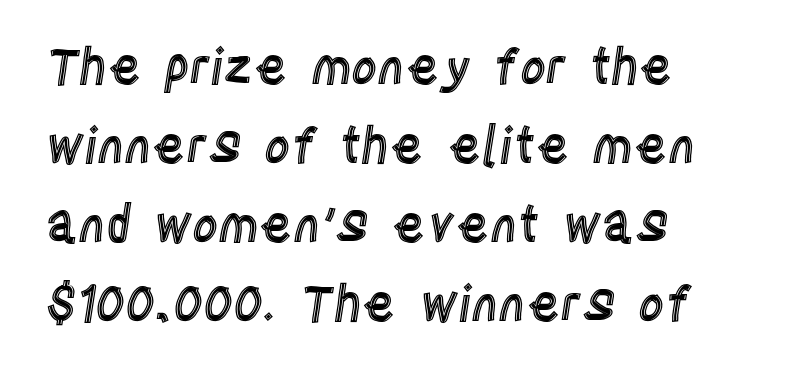
{"width": "condensed", "x_height": "large", "monospaced": "no", "underline": "no", "align": "left", "line_spacing": "normal", "line_spacing_ratio": 1.58, "letter_spacing": "normal", "letter_spacing_em": 0.0, "glyph_px": 50}
